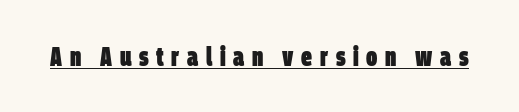
This is underlined copy, the kind a proofreader might mark for attention. Every letter is thick-stroked: bold, no question. The letterforms stand isolated, each surrounded by extra space.
